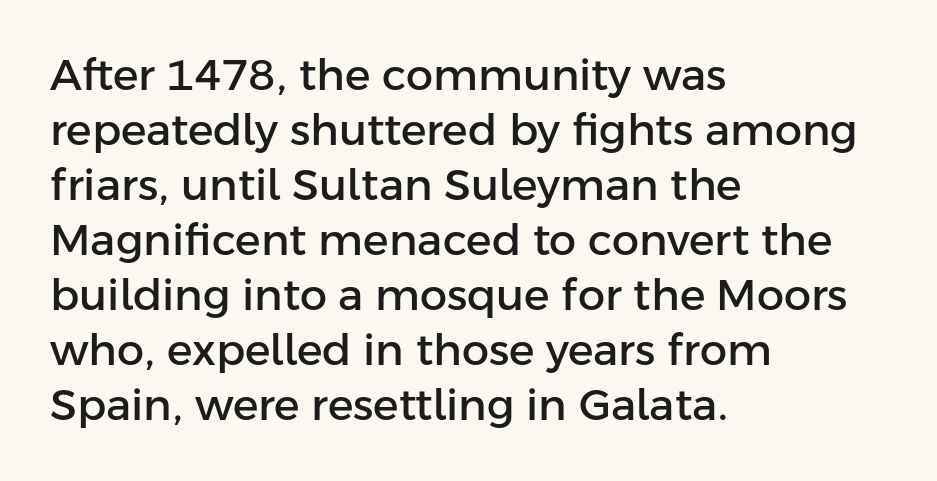
{"serif": "no", "italic": "no", "width": "normal", "stroke_contrast": "low", "x_height": "medium", "monospaced": "no", "underline": "no", "align": "left", "line_spacing": "normal", "line_spacing_ratio": 1.28, "letter_spacing": "normal", "letter_spacing_em": 0.0, "glyph_px": 43}
